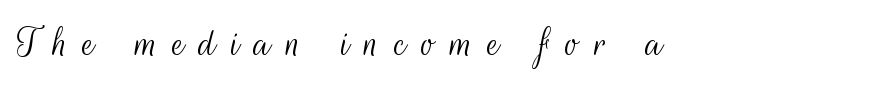
Q: Is the text bold? A: No.
Q: Is the text italic (slanted)? A: Yes.
Q: Is the typeface a serif or a sans-serif typeface? A: Sans-serif.
Q: Is the text underlined? A: No.
Q: Is the spacing between letters normal or unusually wide? A: Unusually wide.
Q: Width (condensed, normal, or wide)? A: Condensed.
Q: Stroke contrast? A: Medium.
Q: x-height? A: Small.
Q: Monospaced? A: No.
